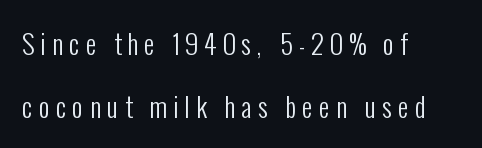
The image shows 27 px text type, upright; set left-aligned, loose line spacing (2.32x), unusually wide letter spacing (+0.22 em), not underlined.
